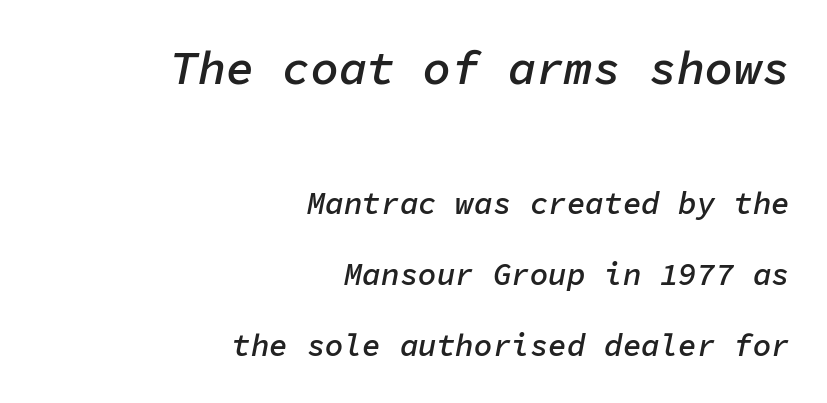
Q: Is the text bold? A: Semi-bold.
Q: Is the text italic (slanted)? A: Yes, it leans right by about 11 degrees.
Q: Is the text underlined? A: No.
Q: How is the paragraph aligned? A: Right-aligned.
Q: Is the spacing between letters normal or unusually wide? A: Normal.
Q: Is the spacing between lines tight, normal or loose? A: Loose.
Q: Which block of text is set in a larger size, the first (top) or the second (bottom)? A: The first (top) one.
Q: Width (condensed, normal, or wide)? A: Normal.
Q: Stroke contrast? A: Low.
Q: x-height? A: Medium.
Q: Monospaced? A: Yes.
